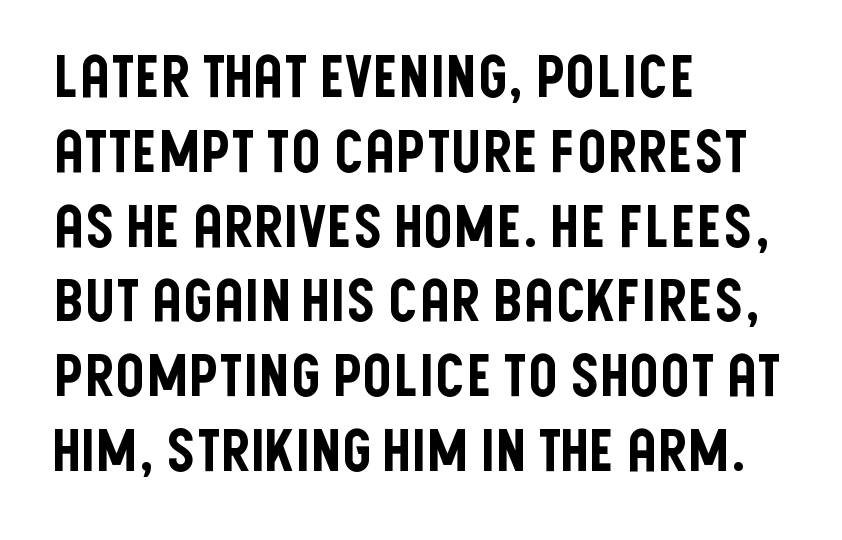
Q: Is the text italic (slanted)? A: No, it is upright.
Q: Is the typeface a serif or a sans-serif typeface? A: Sans-serif.
Q: Is the text underlined? A: No.
Q: How is the paragraph aligned? A: Left-aligned.
Q: Is the spacing between letters normal or unusually wide? A: Normal.
Q: Is the spacing between lines tight, normal or loose? A: Normal.
Q: Width (condensed, normal, or wide)? A: Condensed.
Q: Stroke contrast? A: Low.
Q: x-height? A: Large.
Q: Monospaced? A: No.
